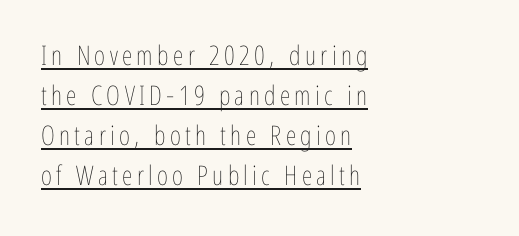
How would I describe the line gaps? Plain and ordinary. The paragraph has a hard left edge and a soft right edge. Is this a heavy cut? Hardly; it is regular or lighter. Ascenders rise straight up at ninety degrees. The rendering uses the underline text-decoration.
